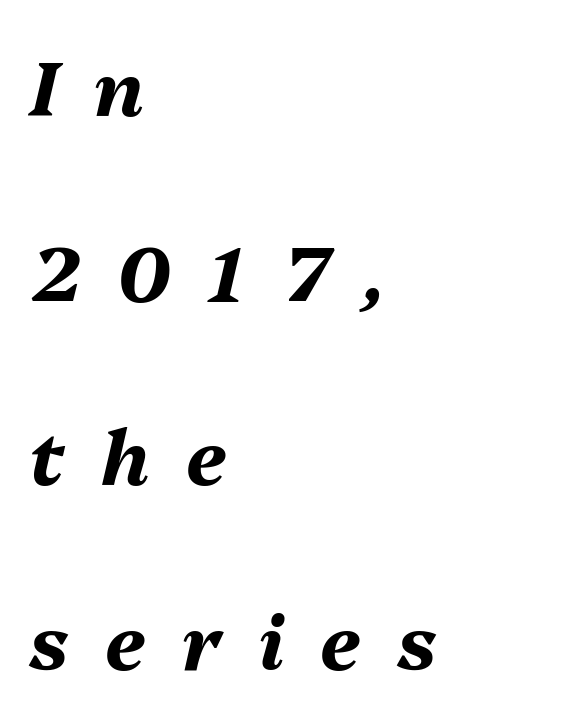
The image shows 76 px bold type, italic (leaning right); set left-aligned, loose line spacing (2.43x), unusually wide letter spacing (+0.48 em), not underlined; medium stroke contrast and a medium x-height.
